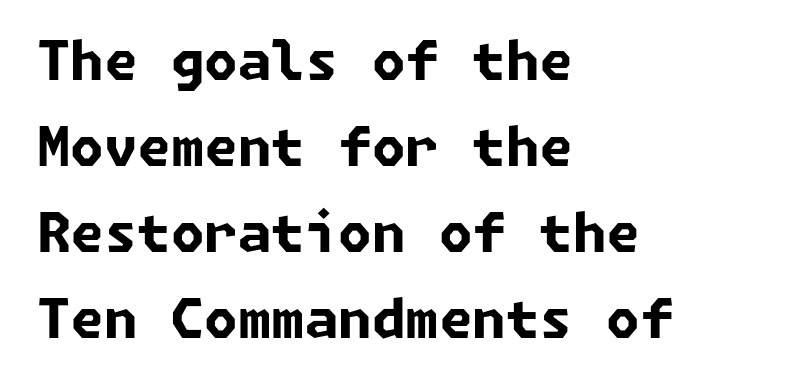
Q: Is the text bold? A: Yes.
Q: Is the typeface a serif or a sans-serif typeface? A: Sans-serif.
Q: Is the text underlined? A: No.
Q: How is the paragraph aligned? A: Left-aligned.
Q: Is the spacing between letters normal or unusually wide? A: Normal.
Q: Is the spacing between lines tight, normal or loose? A: Normal.
Q: Width (condensed, normal, or wide)? A: Normal.
Q: Stroke contrast? A: Low.
Q: x-height? A: Medium.
